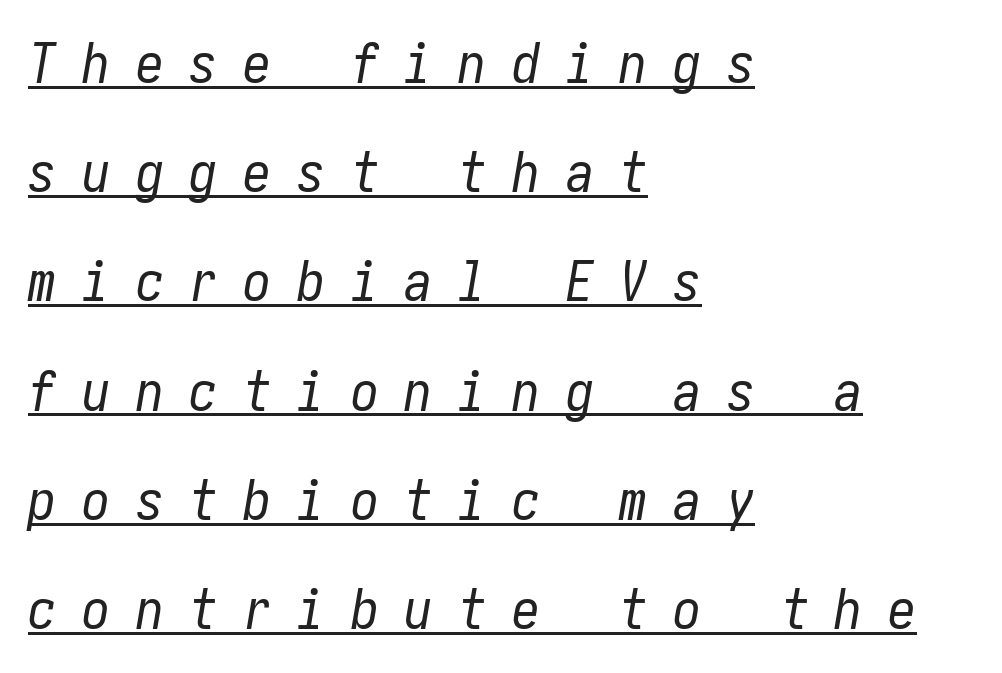
Compared with a centered layout, this one pins lines to the left instead. Compared with a typical body face, this is equally light or lighter still. Spacing between characters has been opened up far beyond the box default. The glyphs look as if they've been sheared to an angle. Underlined type.
